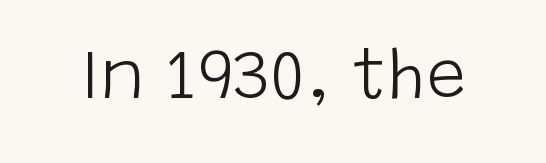
Classification — sans serif. Proportional: the letters do not fall into vertical columns. Only glyphs here, with clear space below each row. Nothing unusual about the tracking: characters are spaced as the font intends.
